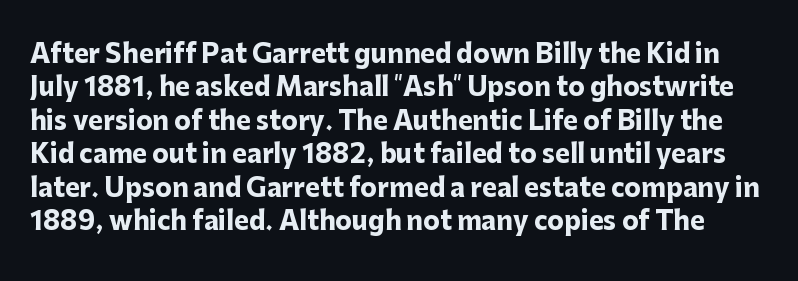
Q: Is the text bold? A: Yes.
Q: Is the text italic (slanted)? A: No, it is upright.
Q: Is the text underlined? A: No.
Q: Is the spacing between letters normal or unusually wide? A: Normal.
Q: Is the spacing between lines tight, normal or loose? A: Normal.
